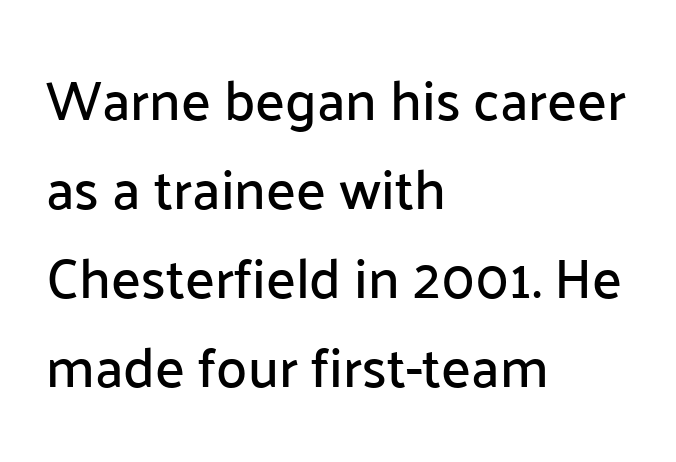
{"serif": "no", "italic": "no", "width": "normal", "stroke_contrast": "low", "x_height": "medium", "monospaced": "no", "underline": "no", "align": "left", "line_spacing": "normal", "line_spacing_ratio": 1.59, "letter_spacing": "normal", "letter_spacing_em": 0.0, "glyph_px": 56}
